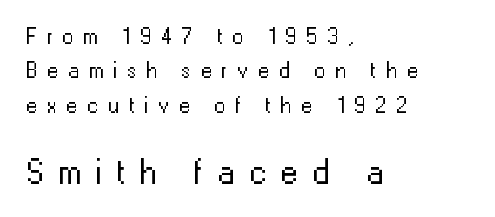
{"serif": "no", "italic": "no", "bold": "no", "weight": "regular", "width": "normal", "stroke_contrast": "low", "x_height": "medium", "monospaced": "no", "underline": "no", "align": "left", "line_spacing": "normal", "line_spacing_ratio": 1.5, "letter_spacing": "wide", "letter_spacing_em": 0.41, "larger_block": "second", "size_ratio": 1.52, "glyph_px": 35}
